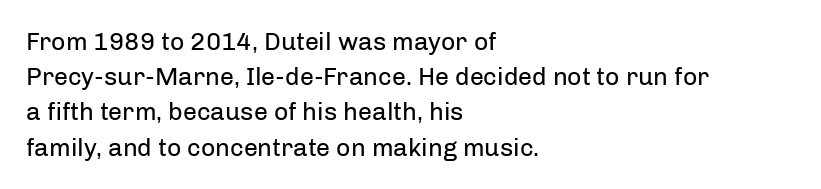
{"italic": "no", "bold": "no", "underline": "no", "align": "left", "line_spacing": "normal", "line_spacing_ratio": 1.41, "letter_spacing": "normal", "letter_spacing_em": 0.0, "glyph_px": 25}
